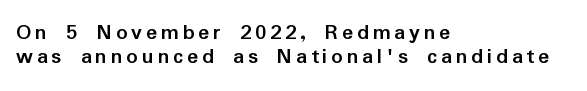
The image shows 23 px bold type, upright; set left-aligned, tight line spacing (1.03x), not underlined.
